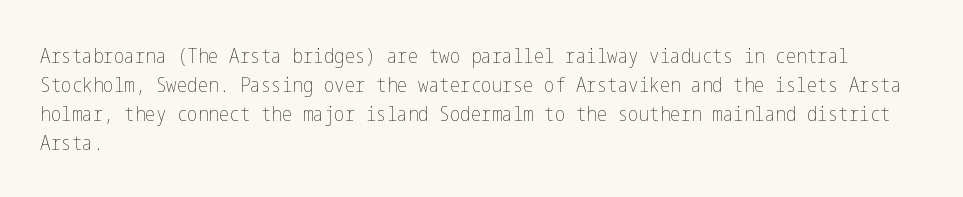
Letters rest on an invisible, unmarked baseline. Heaviness? Minimal to ordinary, like unemphasized prose. The rendering anchors every line to the left-hand side. The line-height multiplier appears to be the usual default.
